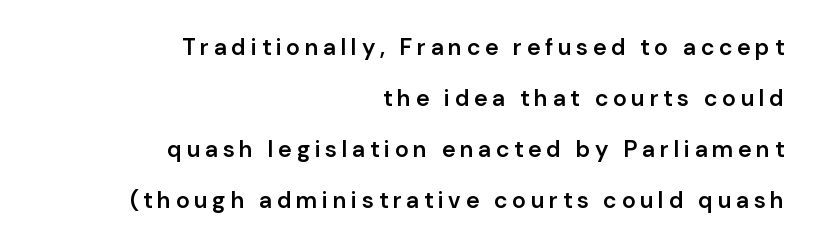
The typesetting leans somewhat heavy: a semibold. The block of text is sparse from top to bottom, with ample space between rows. The lines are quadded right. The face used here is rendered with a markedly widened letterfit.
